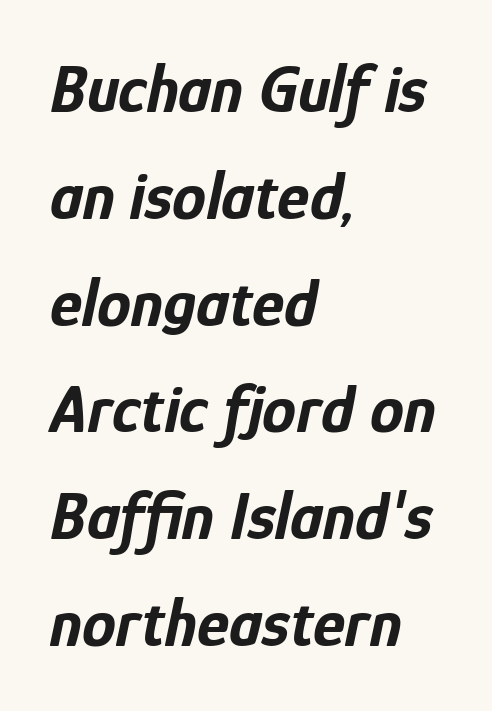
Q: Is the text bold? A: Yes.
Q: Is the text italic (slanted)? A: Yes, it leans right by about 12 degrees.
Q: Is the text underlined? A: No.
Q: How is the paragraph aligned? A: Left-aligned.
Q: Is the spacing between letters normal or unusually wide? A: Normal.
Q: Is the spacing between lines tight, normal or loose? A: Normal.
Q: Width (condensed, normal, or wide)? A: Condensed.
Q: Stroke contrast? A: Low.
Q: x-height? A: Medium.
Q: Monospaced? A: No.
